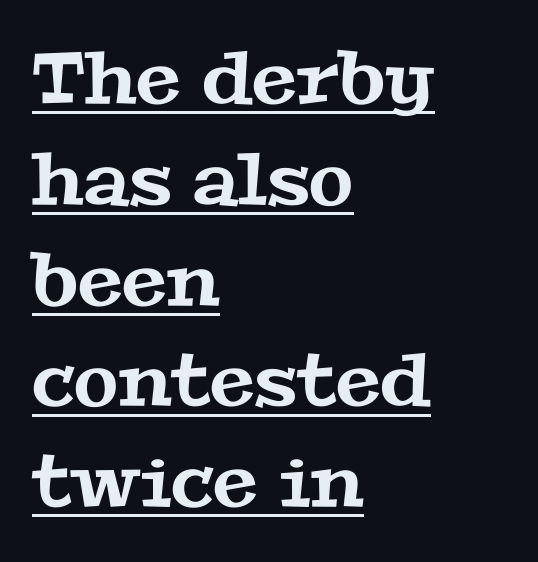
Q: Is the typeface a serif or a sans-serif typeface? A: Serif.
Q: Is the text underlined? A: Yes.
Q: How is the paragraph aligned? A: Left-aligned.
Q: Is the spacing between letters normal or unusually wide? A: Normal.
Q: Is the spacing between lines tight, normal or loose? A: Normal.
Q: Width (condensed, normal, or wide)? A: Wide.
Q: Stroke contrast? A: Medium.
Q: x-height? A: Medium.
Q: Monospaced? A: No.
